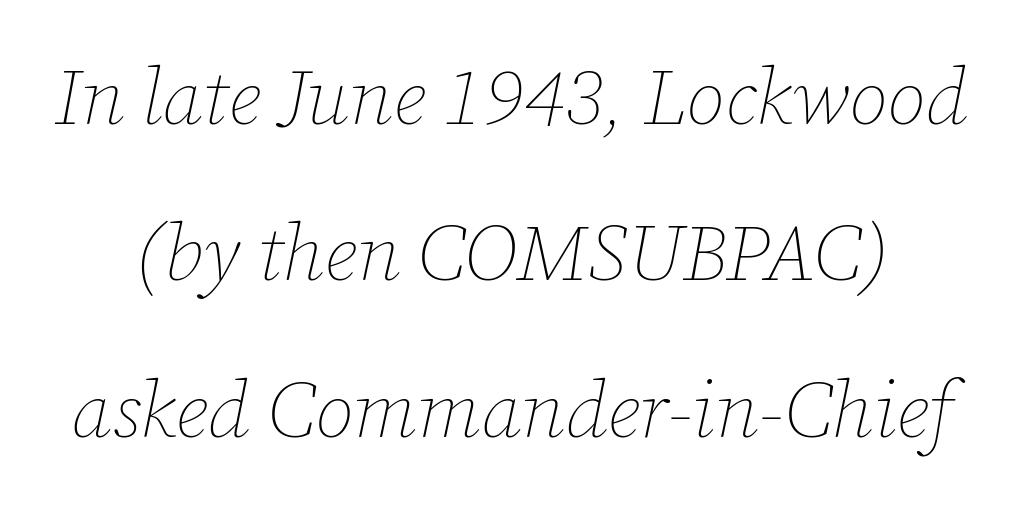
Q: Is the text bold? A: No.
Q: Is the text italic (slanted)? A: Yes, it leans right by about 12 degrees.
Q: Is the text underlined? A: No.
Q: Is the spacing between letters normal or unusually wide? A: Normal.
Q: Is the spacing between lines tight, normal or loose? A: Loose.
Q: Width (condensed, normal, or wide)? A: Normal.
Q: Stroke contrast? A: Low.
Q: x-height? A: Medium.
Q: Monospaced? A: No.
